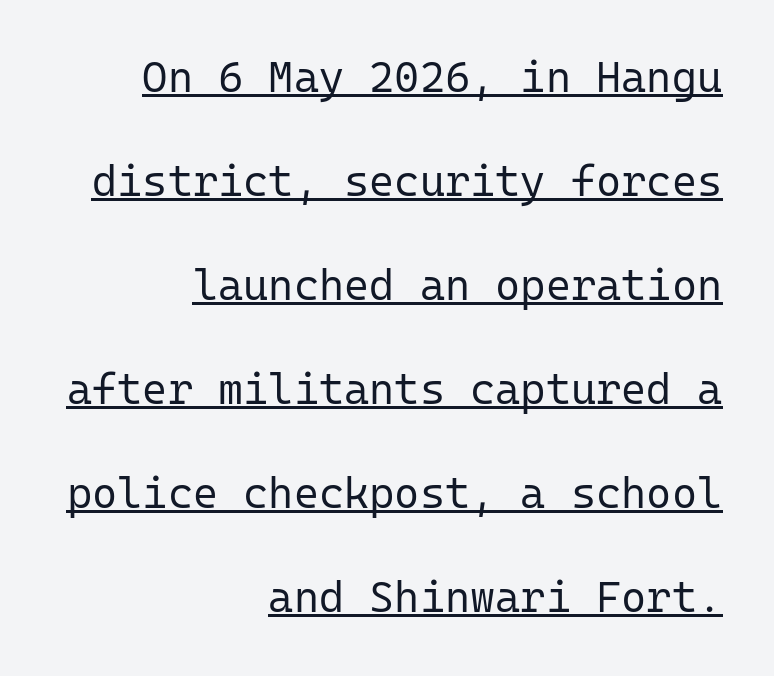
Q: Is the text bold? A: No.
Q: Is the text italic (slanted)? A: No, it is upright.
Q: Is the typeface a serif or a sans-serif typeface? A: Sans-serif.
Q: Is the text underlined? A: Yes.
Q: How is the paragraph aligned? A: Right-aligned.
Q: Is the spacing between letters normal or unusually wide? A: Normal.
Q: Is the spacing between lines tight, normal or loose? A: Loose.
Q: Width (condensed, normal, or wide)? A: Normal.
Q: Stroke contrast? A: Low.
Q: x-height? A: Medium.
Q: Monospaced? A: Yes.
